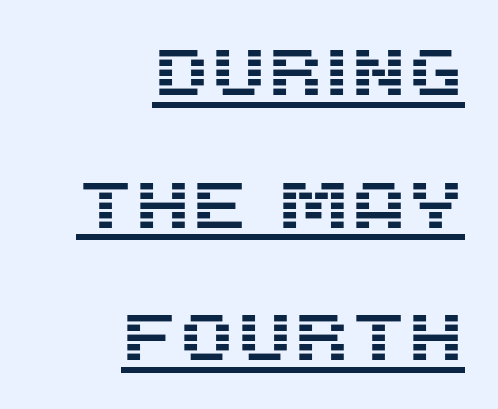
{"serif": "no", "italic": "no", "width": "normal", "stroke_contrast": "medium", "x_height": "large", "monospaced": "no", "underline": "yes", "align": "right", "line_spacing": "loose", "line_spacing_ratio": 2.04, "letter_spacing": "normal", "letter_spacing_em": 0.0, "glyph_px": 65}
